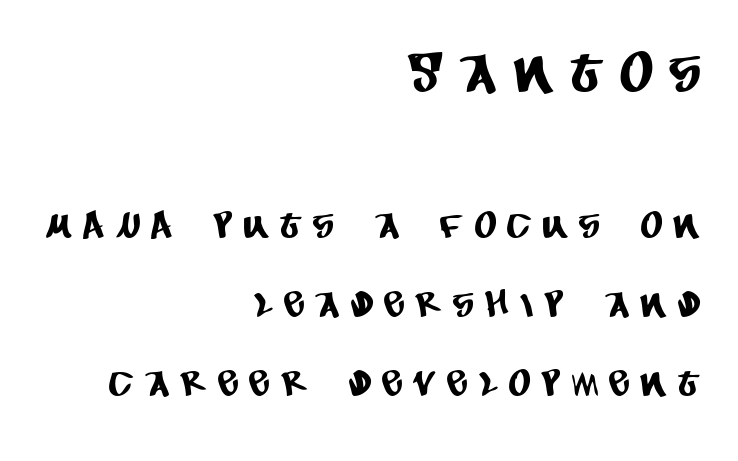
The image shows 56 px condensed sans-serif type; set right-aligned, loose line spacing (2.13x), unusually wide letter spacing (+0.36 em), not underlined; the first (top) block is 1.51x larger; low stroke contrast and a large x-height.
